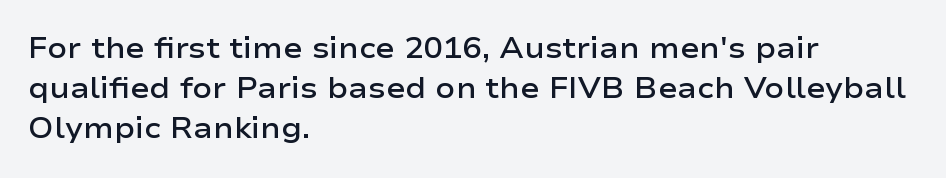
The text block is weighted toward the left margin, trailing off unevenly rightward. You could call the tracking neutral — neither tight nor loose. The passage shown is typeset with a sans-serif family. This is the regular roman posture of the typeface.
